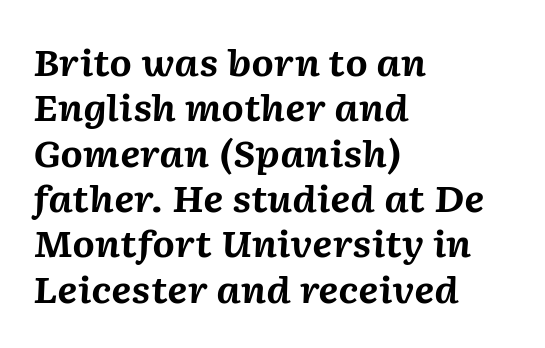
The image shows 36 px bold type, italic (leaning right); set left-aligned, normal line spacing (1.26x), normal letter spacing, not underlined; medium stroke contrast and a medium x-height.
